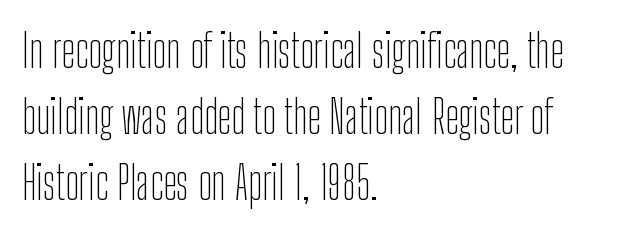
Q: Is the text bold? A: No.
Q: Is the text italic (slanted)? A: No, it is upright.
Q: Is the typeface a serif or a sans-serif typeface? A: Sans-serif.
Q: Is the text underlined? A: No.
Q: How is the paragraph aligned? A: Left-aligned.
Q: Is the spacing between letters normal or unusually wide? A: Normal.
Q: Is the spacing between lines tight, normal or loose? A: Normal.
Q: Width (condensed, normal, or wide)? A: Condensed.
Q: Stroke contrast? A: Low.
Q: x-height? A: Medium.
Q: Monospaced? A: No.
